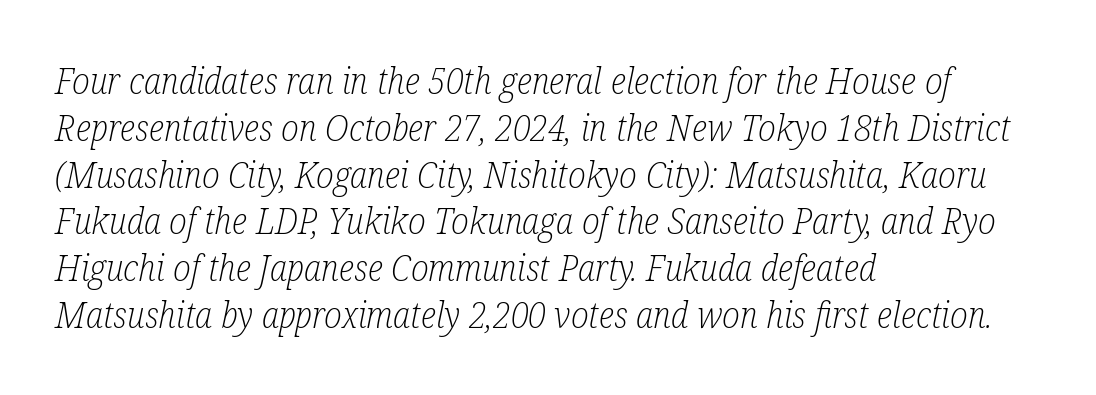
{"serif": "yes", "italic": "yes", "lean": "right", "slant_degrees": 12, "bold": "no", "weight": "light", "width": "condensed", "stroke_contrast": "low", "x_height": "medium", "monospaced": "no", "underline": "no", "align": "left", "line_spacing": "normal", "line_spacing_ratio": 1.3, "letter_spacing": "normal", "letter_spacing_em": 0.0, "glyph_px": 36}
